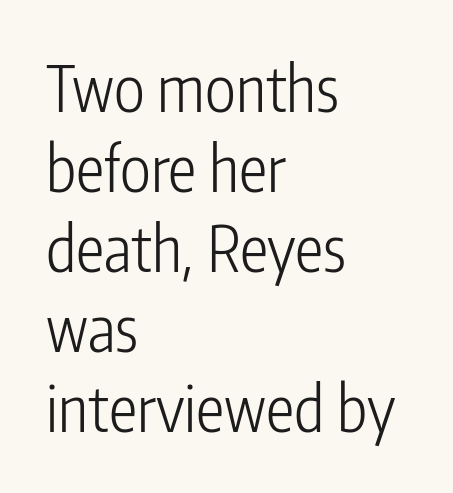
Q: Is the text bold? A: No.
Q: Is the text italic (slanted)? A: No, it is upright.
Q: Is the typeface a serif or a sans-serif typeface? A: Sans-serif.
Q: Is the text underlined? A: No.
Q: How is the paragraph aligned? A: Left-aligned.
Q: Is the spacing between letters normal or unusually wide? A: Normal.
Q: Is the spacing between lines tight, normal or loose? A: Normal.
Q: Width (condensed, normal, or wide)? A: Condensed.
Q: Stroke contrast? A: Low.
Q: x-height? A: Medium.
Q: Monospaced? A: No.
